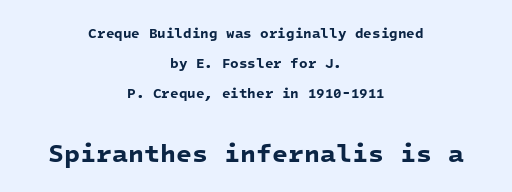
Q: Is the text bold? A: Yes.
Q: Is the text underlined? A: No.
Q: How is the paragraph aligned? A: Centered.
Q: Is the spacing between letters normal or unusually wide? A: Normal.
Q: Is the spacing between lines tight, normal or loose? A: Loose.
Q: Which block of text is set in a larger size, the first (top) or the second (bottom)? A: The second (bottom) one.
